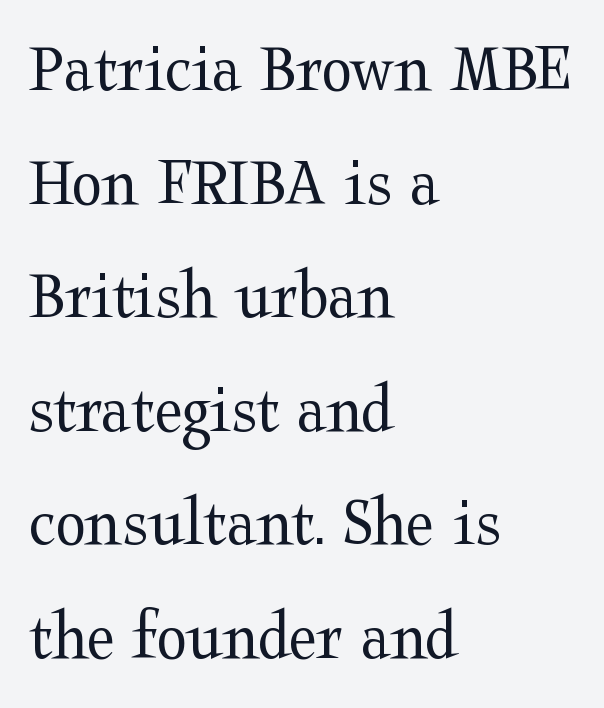
The image shows 71 px regular-weight, wide serif type, upright; set left-aligned, normal line spacing (1.6x), normal letter spacing, not underlined; medium stroke contrast and a medium x-height.
